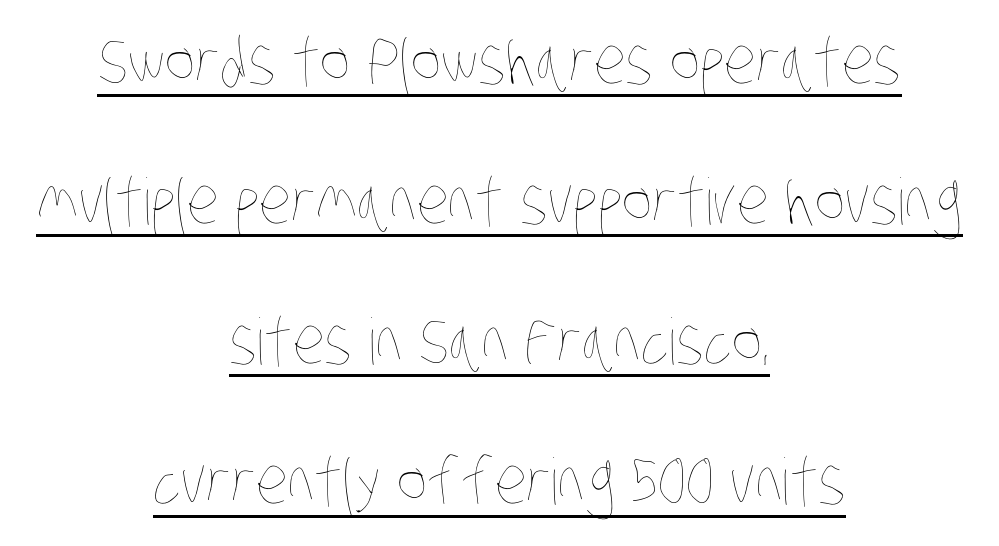
Q: Is the text bold? A: No.
Q: Is the text underlined? A: Yes.
Q: How is the paragraph aligned? A: Centered.
Q: Is the spacing between letters normal or unusually wide? A: Normal.
Q: Is the spacing between lines tight, normal or loose? A: Loose.
Q: Width (condensed, normal, or wide)? A: Condensed.
Q: Stroke contrast? A: Low.
Q: x-height? A: Large.
Q: Monospaced? A: No.
